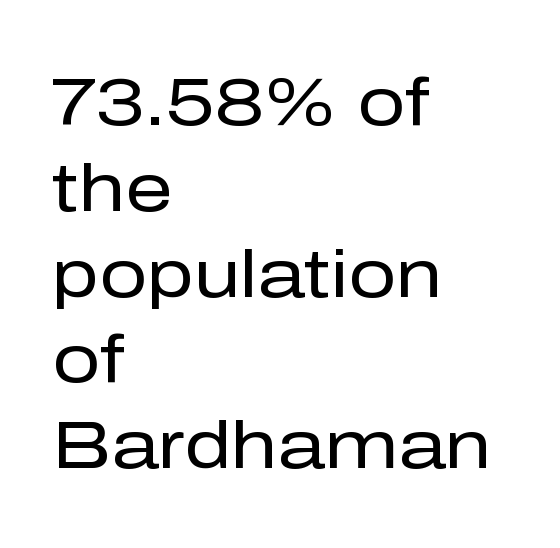
The line-height multiplier appears to be the usual default. The gap between lines stays unmarked. On a weight scale, this lands at 450 or below. The type sits square on the baseline with zero lean. You can tell from the bare stems that sans-serif type was used. Short note: letters normally spaced.
